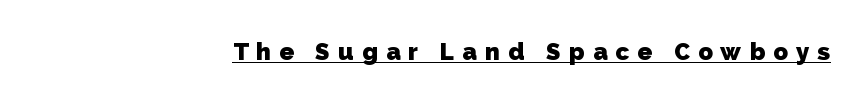
Is the letter spacing exaggerated? Yes — the characters are pushed far apart. Heavy-handed strokes throughout: this text is bold. Quick note: underline on.
